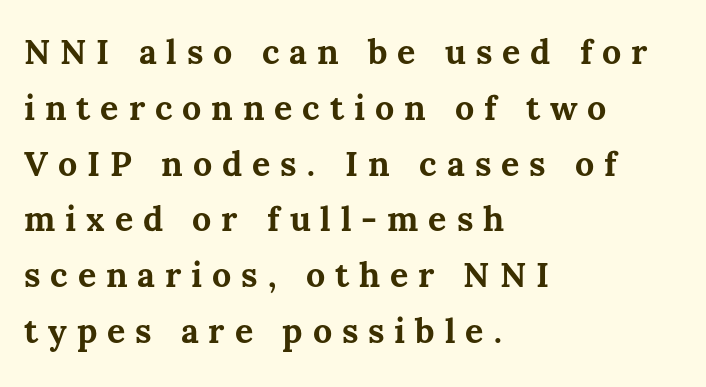
Compared with an ordinary text face, these strokes are far heavier — a full bold. Bare-footed words on every line. Note the varied advance widths — an 'i' is clearly narrower than an 'm'. Evenly set lines give the paragraph a standard silhouette.
